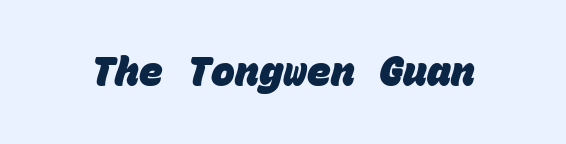
Observe the ordinary spacing: letters are neighbours, not strangers. Font category for this specimen: sans-serif. The specimen omits any rule beneath the text block's lines. The letters are bold, with thick, heavy strokes. Think of a typewriter: that constant character pitch is what you see here.
